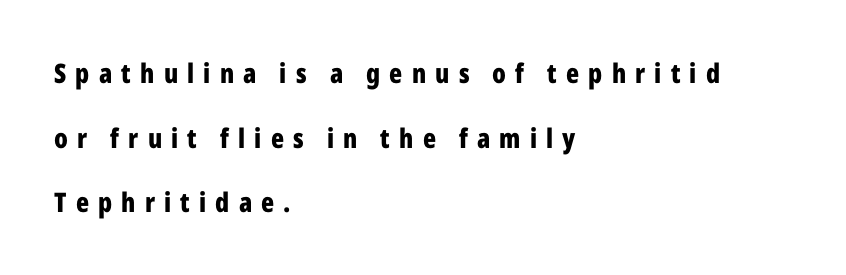
{"italic": "no", "bold": "yes", "underline": "no", "align": "left", "line_spacing": "loose", "line_spacing_ratio": 2.39, "letter_spacing": "wide", "letter_spacing_em": 0.34, "glyph_px": 27}
